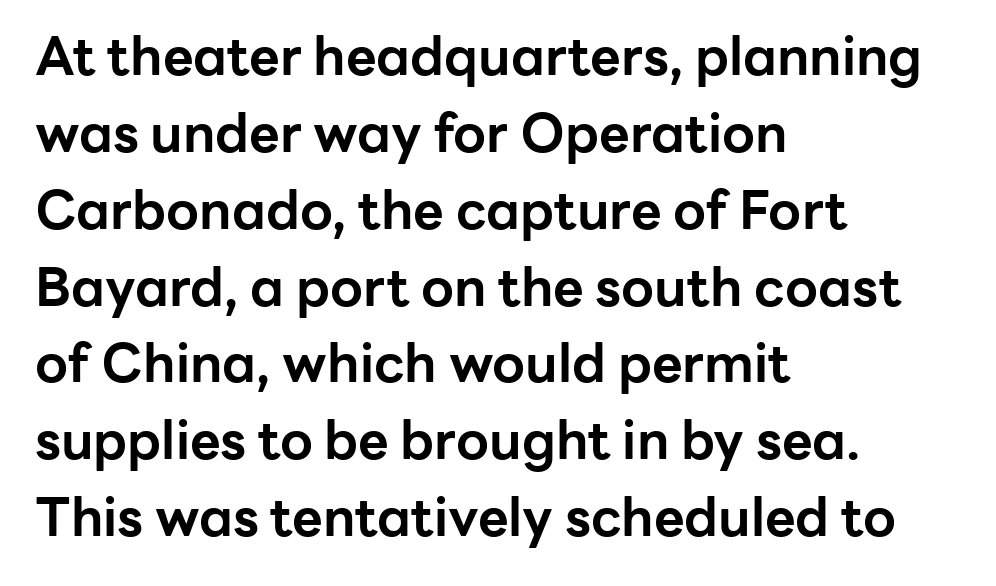
The image shows 53 px bold sans-serif type, upright; set left-aligned, normal line spacing (1.45x), normal letter spacing, not underlined; low stroke contrast and a medium x-height.
